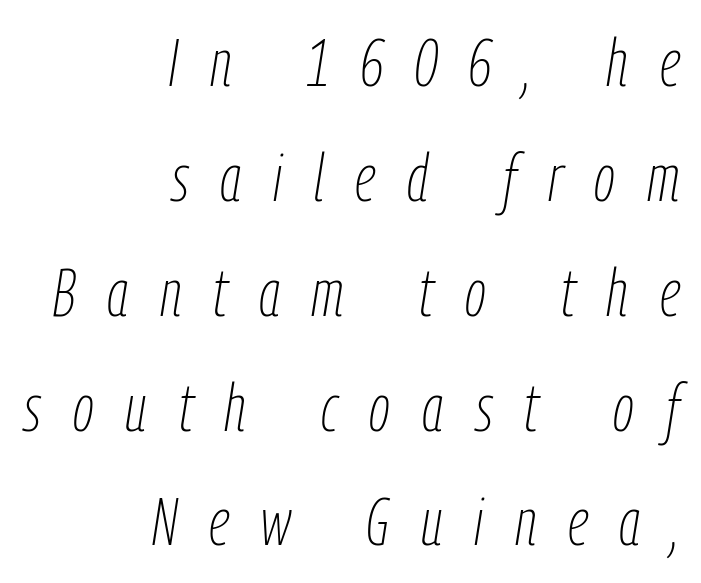
Here the designer chose a conventional face with non-uniform glyph widths. Notice how the stems are inclined rather than vertical — that's the hallmark of italics. A flush-right, rag-left setting is used for this passage. Words float on clear page, feet unadorned.
